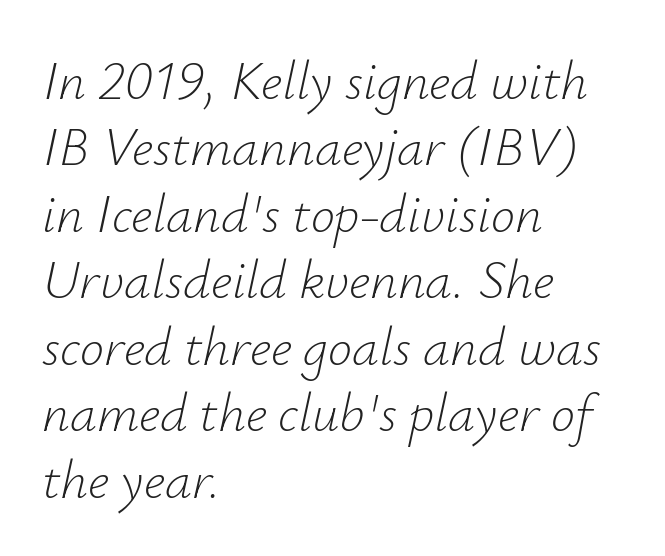
{"italic": "yes", "lean": "right", "slant_degrees": 12, "bold": "no", "weight": "light", "width": "normal", "stroke_contrast": "low", "x_height": "small", "monospaced": "no", "underline": "no", "align": "left", "line_spacing_ratio": 1.23, "letter_spacing": "normal", "letter_spacing_em": 0.0, "glyph_px": 54}
